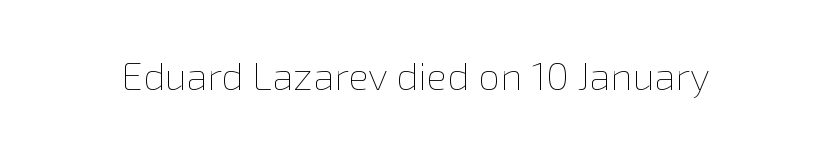
The image shows 39 px thin type, upright; set normal letter spacing, not underlined; low stroke contrast and a medium x-height.
